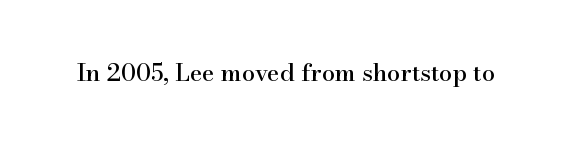
{"italic": "no", "underline": "no", "letter_spacing": "normal", "letter_spacing_em": 0.0, "glyph_px": 24}
